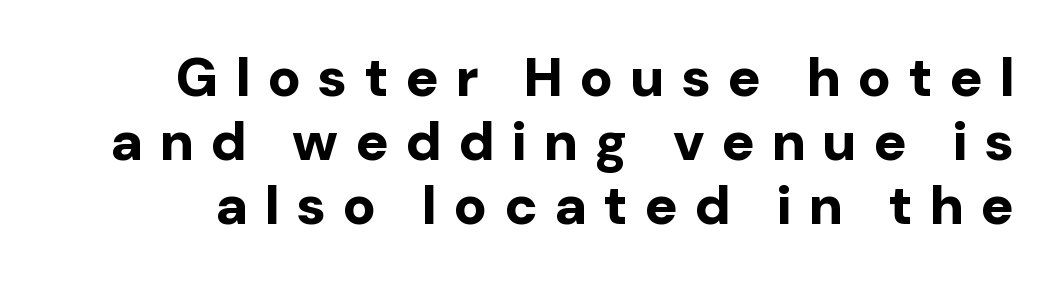
{"serif": "no", "italic": "no", "bold": "yes", "weight": "bold", "width": "normal", "stroke_contrast": "low", "x_height": "medium", "monospaced": "no", "underline": "no", "line_spacing_ratio": 1.16, "letter_spacing": "wide", "letter_spacing_em": 0.3, "glyph_px": 55}
